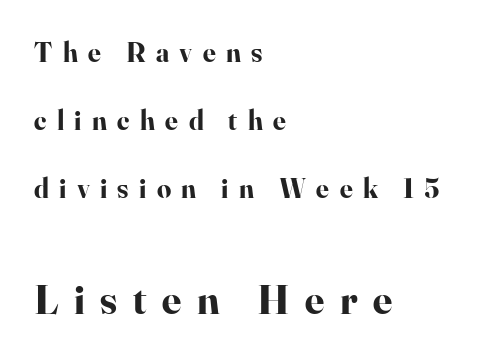
In terms of posture, this sample is upright. Honestly, the rows look like they've been pulled way apart. Type without underlining. The paragraph has a hard left edge and a soft right edge. You could only call the tracking loose — the letters float apart.
